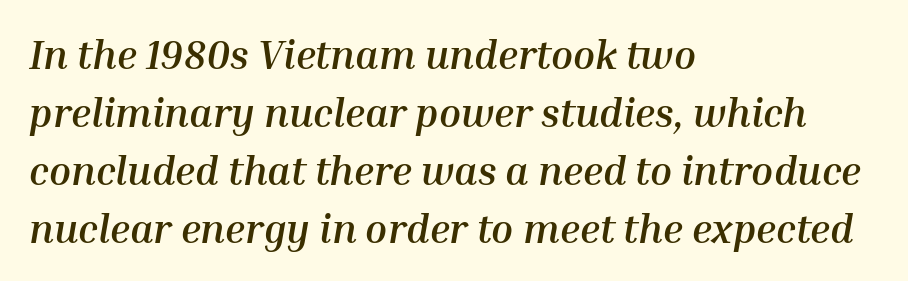
The image shows 40 px semibold type, italic (leaning right); set left-aligned, normal line spacing (1.45x), normal letter spacing, not underlined; medium stroke contrast and a medium x-height.
